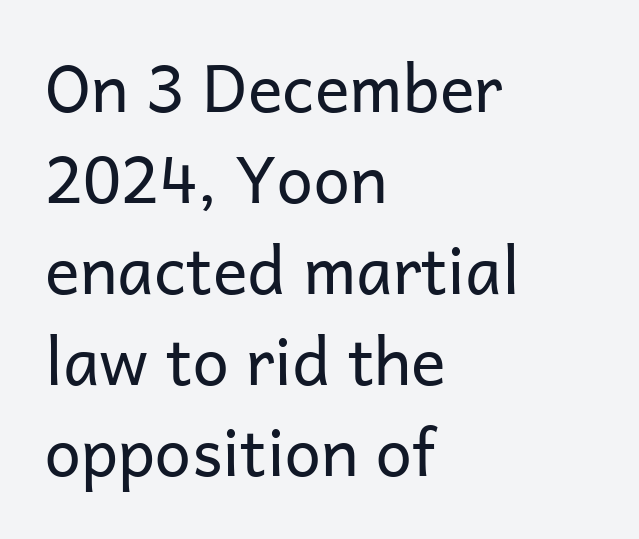
The image shows 65 px regular-weight sans-serif type, upright; set left-aligned, normal line spacing (1.4x), normal letter spacing, not underlined; low stroke contrast and a medium x-height.
